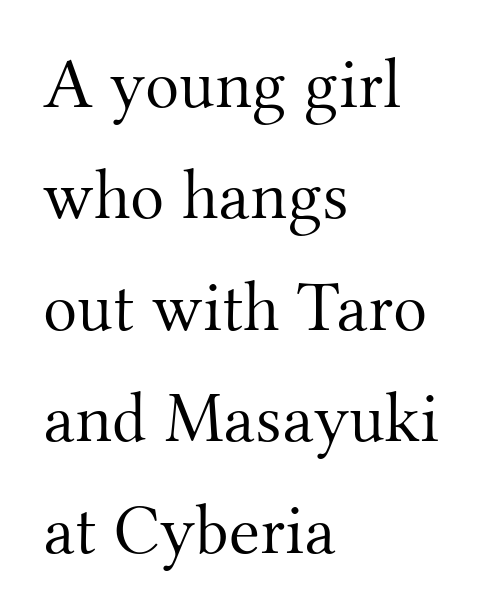
The rendering anchors every line to the left-hand side. These glyphs show unthickened strokes, regular width or finer. Decoration check: the copy has no underline. Varying glyph widths throughout — classic text-font behaviour. Unlike italic type, these characters show no tilt at all. Each new line begins a customary step beneath the previous one.
